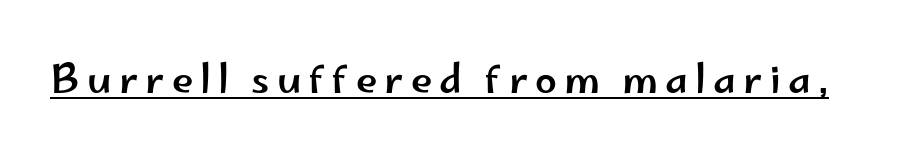
The image shows 39 px wide sans-serif type, upright; set underlined; low stroke contrast and a small x-height.
